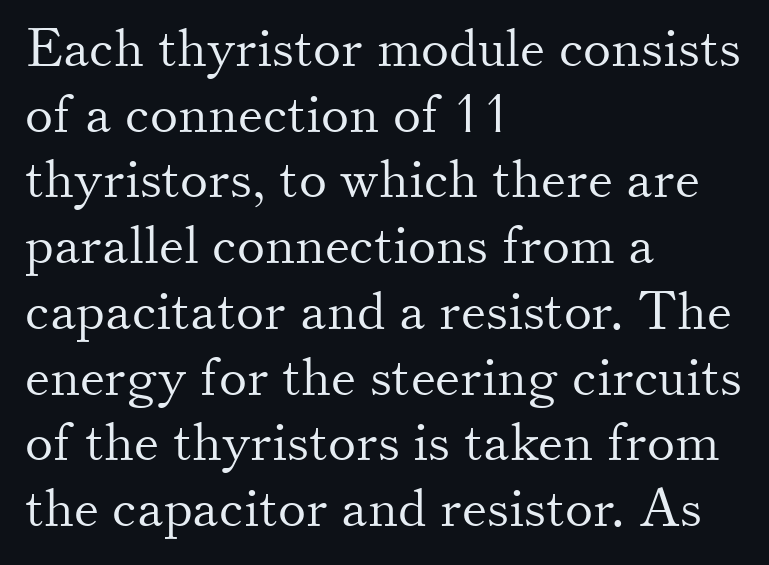
{"serif": "yes", "italic": "no", "bold": "no", "weight": "light", "width": "normal", "stroke_contrast": "medium", "x_height": "small", "monospaced": "no", "underline": "no", "align": "left", "line_spacing_ratio": 1.24, "letter_spacing": "normal", "letter_spacing_em": 0.0, "glyph_px": 53}
